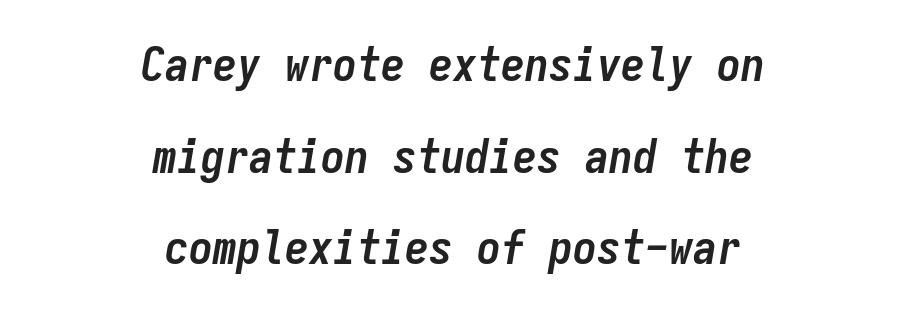
Q: Is the text bold? A: Yes.
Q: Is the text italic (slanted)? A: Yes, it leans right by about 9 degrees.
Q: Is the text underlined? A: No.
Q: How is the paragraph aligned? A: Centered.
Q: Is the spacing between letters normal or unusually wide? A: Normal.
Q: Is the spacing between lines tight, normal or loose? A: Loose.
Q: Width (condensed, normal, or wide)? A: Condensed.
Q: Stroke contrast? A: Low.
Q: x-height? A: Medium.
Q: Monospaced? A: Yes.
